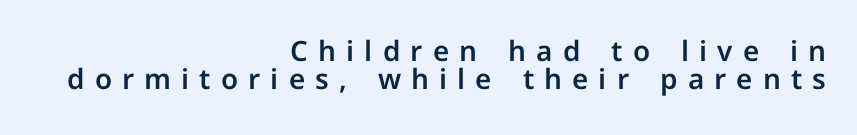
{"serif": "no", "italic": "no", "width": "normal", "stroke_contrast": "low", "x_height": "medium", "monospaced": "no", "underline": "no", "align": "right", "line_spacing": "tight", "line_spacing_ratio": 0.99, "letter_spacing": "wide", "letter_spacing_em": 0.36, "glyph_px": 28}
